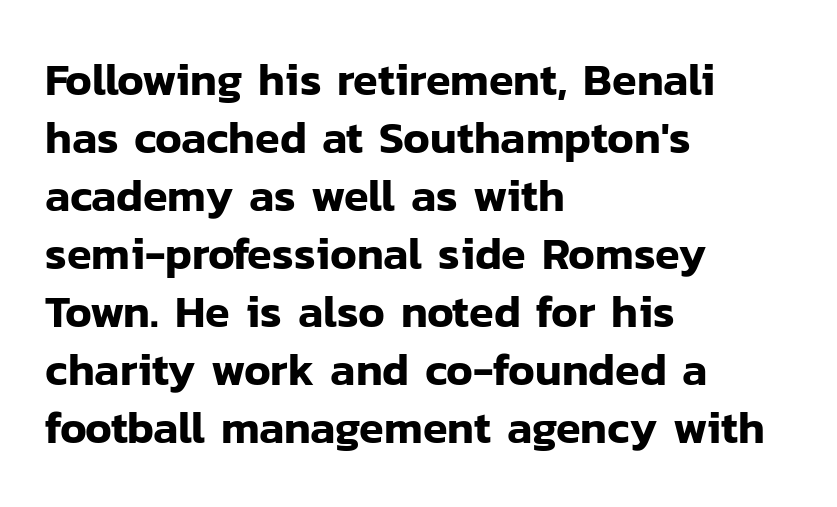
Does the leading feel generous? No, just average. Tall strokes in this sample are plumb rather than angled. Proportional: the letters do not fall into vertical columns. The letters carry no serifs — their stems end cleanly without finishing strokes. The space directly below the letters is spotless.
